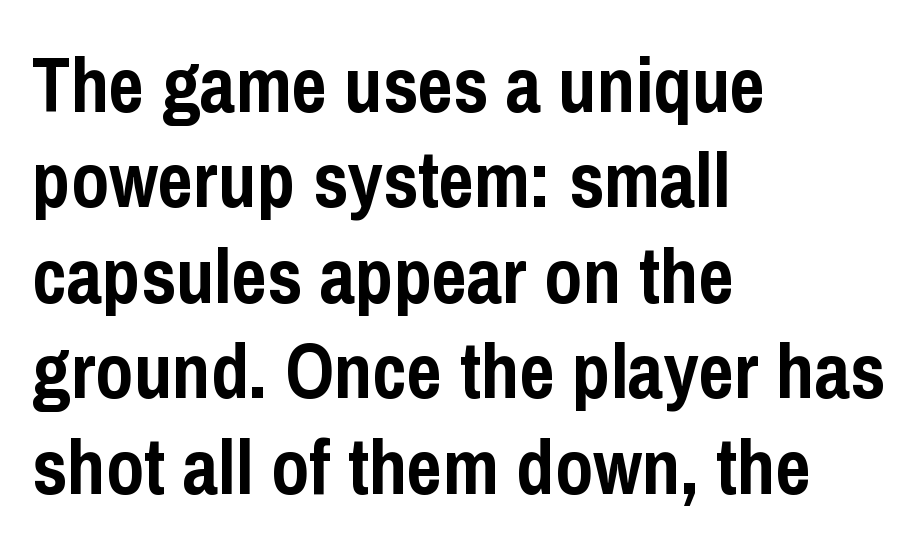
The tracking reads as untouched default to a designer's eye. Rendered with straight, roman letterforms. These lines are rendered in a variable-pitch font. This rendering employs a face without finishing strokes, i.e., a sans-serif.
